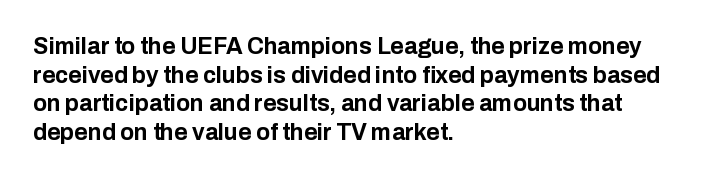
{"italic": "no", "bold": "yes", "underline": "no", "align": "left", "line_spacing_ratio": 1.24, "letter_spacing": "normal", "letter_spacing_em": 0.0, "glyph_px": 23}
